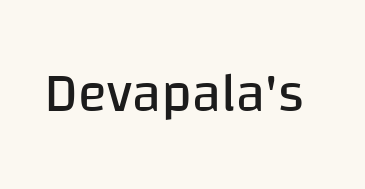
The image shows 54 px regular-weight sans-serif type, upright; set normal letter spacing, not underlined; low stroke contrast and a large x-height.
